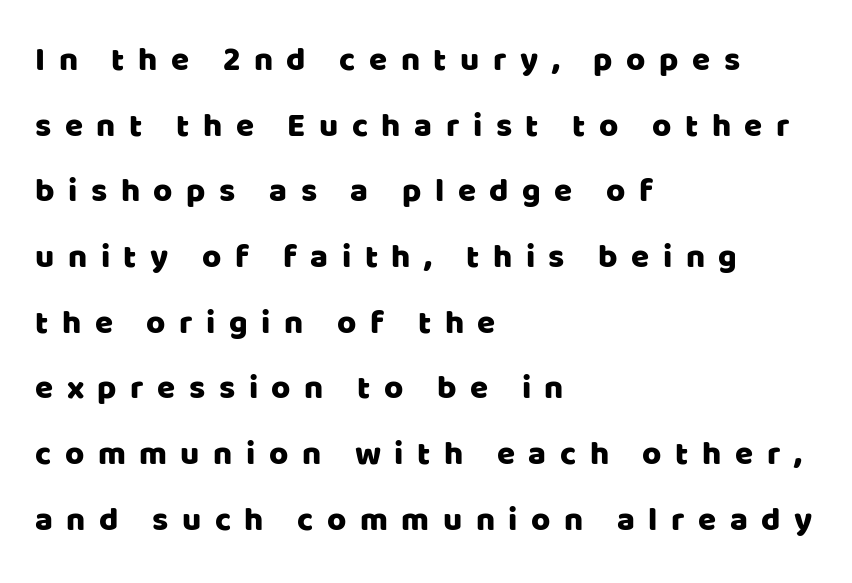
The image shows 33 px sans-serif type, upright; set left-aligned, loose line spacing (1.99x), unusually wide letter spacing (+0.41 em), not underlined; low stroke contrast and a large x-height.
